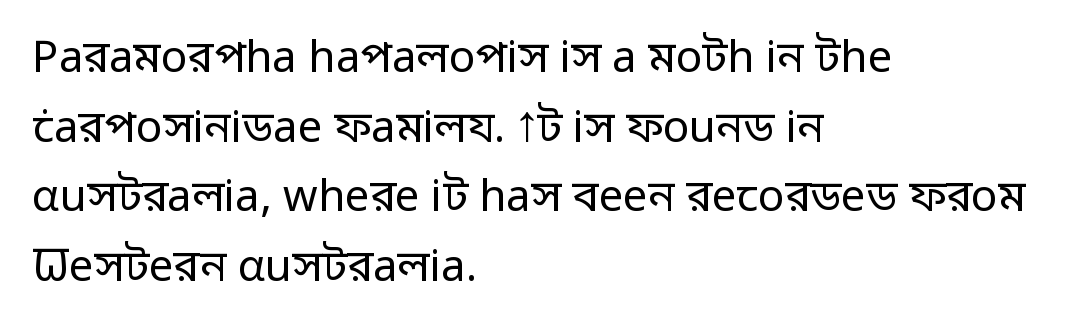
Q: Is the text bold? A: No.
Q: Is the text italic (slanted)? A: No, it is upright.
Q: Is the typeface a serif or a sans-serif typeface? A: Sans-serif.
Q: Is the text underlined? A: No.
Q: How is the paragraph aligned? A: Left-aligned.
Q: Is the spacing between letters normal or unusually wide? A: Normal.
Q: Is the spacing between lines tight, normal or loose? A: Normal.
Q: Width (condensed, normal, or wide)? A: Normal.
Q: Stroke contrast? A: Low.
Q: x-height? A: Medium.
Q: Monospaced? A: No.
